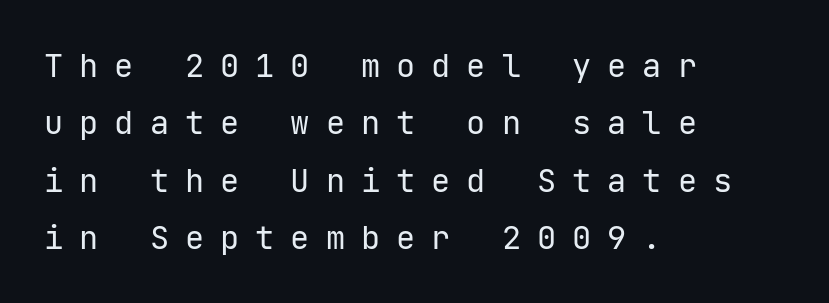
{"serif": "no", "italic": "no", "bold": "no", "weight": "regular", "width": "normal", "stroke_contrast": "low", "x_height": "medium", "underline": "no", "align": "left", "line_spacing_ratio": 1.79, "letter_spacing": "wide", "letter_spacing_em": 0.5, "glyph_px": 32}
